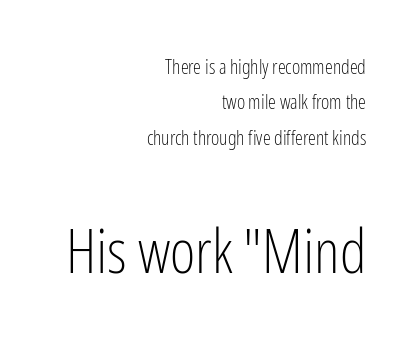
{"serif": "no", "italic": "no", "bold": "no", "weight": "light", "width": "condensed", "stroke_contrast": "low", "x_height": "medium", "monospaced": "no", "underline": "no", "align": "right", "line_spacing_ratio": 1.77, "letter_spacing": "normal", "letter_spacing_em": 0.0, "larger_block": "second", "size_ratio": 3.05, "glyph_px": 61}
